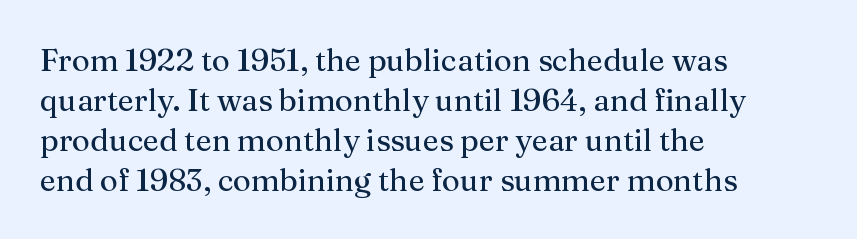
The image shows 31 px regular-weight serif type, upright; set left-aligned, normal line spacing (1.29x), normal letter spacing, not underlined; medium stroke contrast and a medium x-height.
